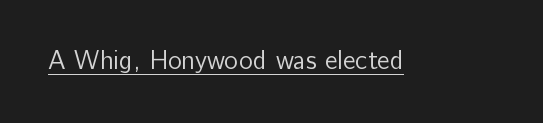
Q: Is the text bold? A: No.
Q: Is the text italic (slanted)? A: No, it is upright.
Q: Is the text underlined? A: Yes.
Q: Is the spacing between letters normal or unusually wide? A: Normal.
